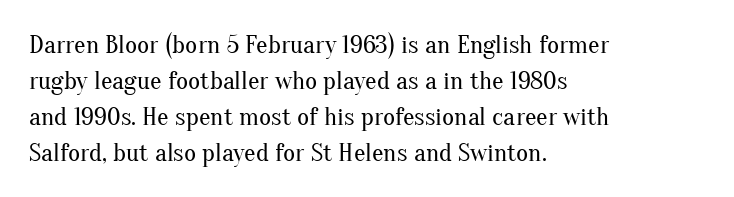
{"italic": "no", "bold": "no", "underline": "no", "align": "left", "line_spacing": "normal", "line_spacing_ratio": 1.38, "letter_spacing": "normal", "letter_spacing_em": 0.0, "glyph_px": 26}
